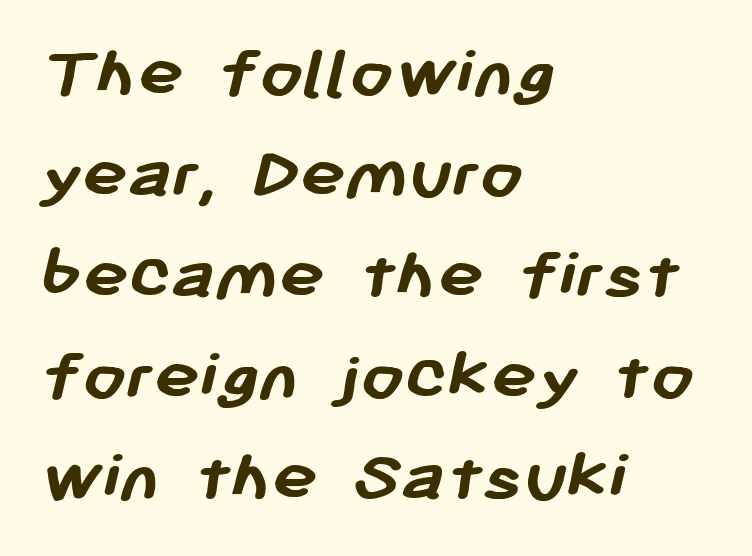
{"serif": "no", "bold": "yes", "weight": "semibold", "width": "normal", "stroke_contrast": "low", "x_height": "medium", "monospaced": "no", "underline": "no", "align": "left", "line_spacing": "normal", "line_spacing_ratio": 1.33, "letter_spacing": "normal", "letter_spacing_em": 0.0, "glyph_px": 76}
